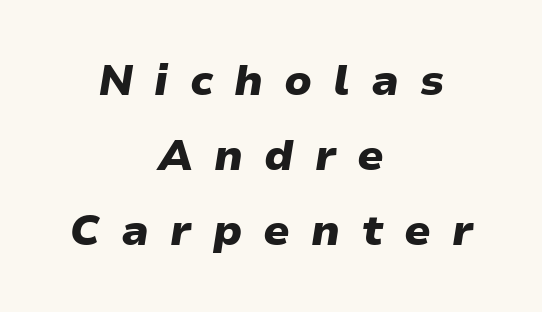
The image shows 43 px heavy type, italic (leaning right); set centered, line spacing 1.74x, unusually wide letter spacing (+0.49 em), not underlined; low stroke contrast and a medium x-height.
